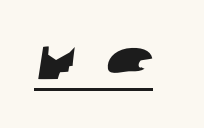
The image shows 59 px wide sans-serif type; set unusually wide letter spacing (+0.47 em), underlined; low stroke contrast and a large x-height.
